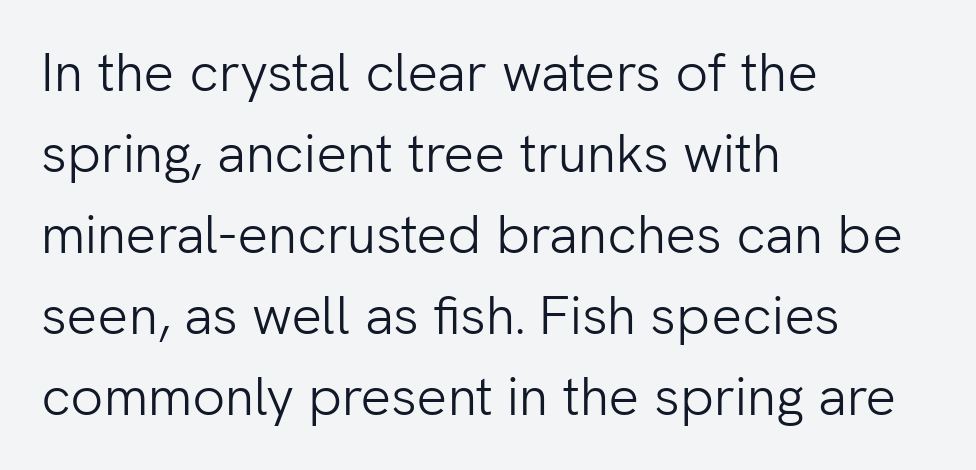
The image shows 54 px light sans-serif type, upright; set left-aligned, normal line spacing (1.5x), normal letter spacing, not underlined; low stroke contrast and a medium x-height.
